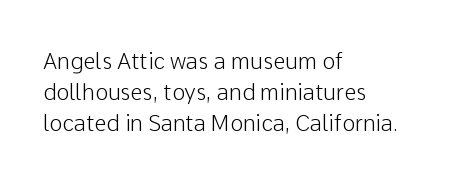
A classic flush-left, rag-right setting is used for this passage. Rendered with straight, roman letterforms. The rendering uses a moderate line-height, typical for paragraphs. In terms of letterspacing, this is plain default setting.
